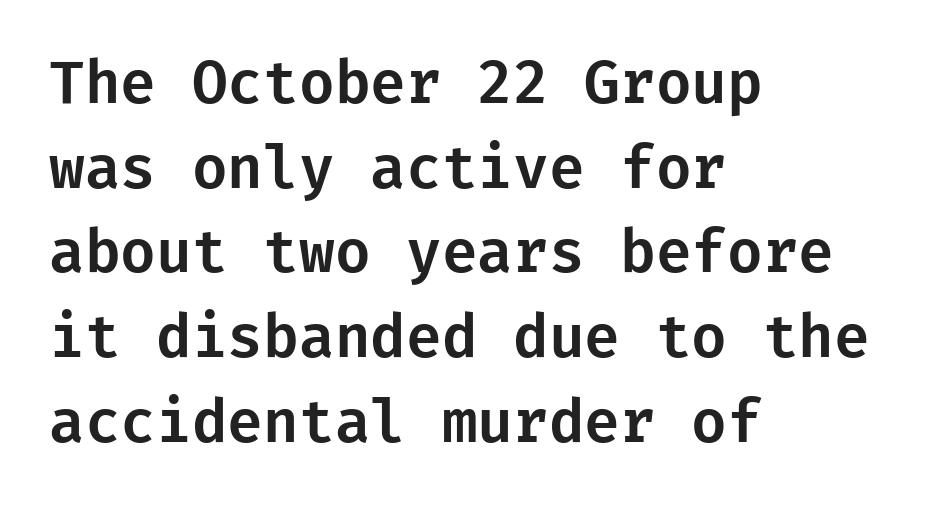
{"serif": "no", "italic": "no", "width": "normal", "stroke_contrast": "low", "x_height": "medium", "underline": "no", "align": "left", "line_spacing": "normal", "line_spacing_ratio": 1.46, "letter_spacing": "normal", "letter_spacing_em": 0.0, "glyph_px": 58}
